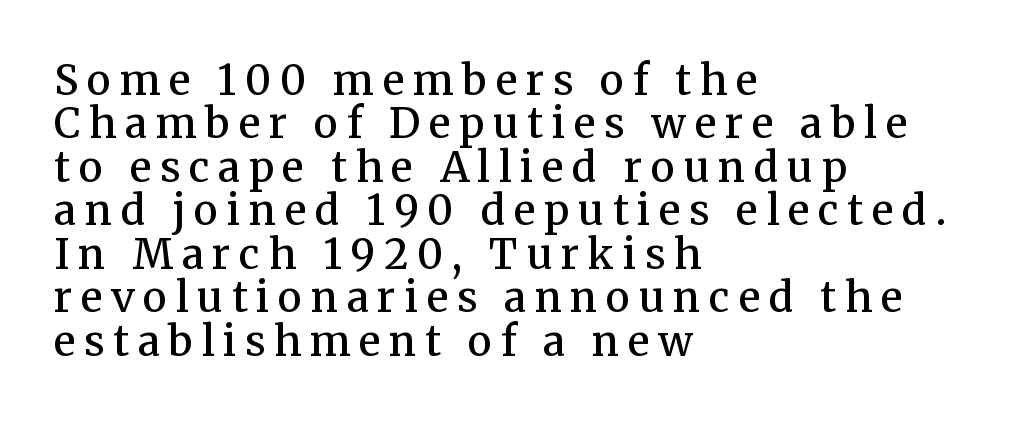
The image shows 41 px semibold serif type, upright; set left-aligned, tight line spacing (1.06x), unusually wide letter spacing (+0.21 em), not underlined; medium stroke contrast and a medium x-height.
